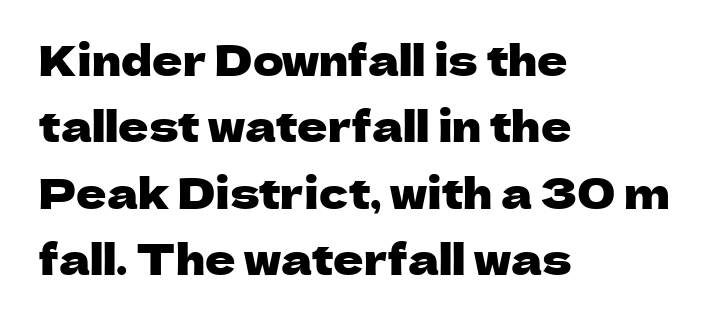
What's the leading like? Ordinary, nothing unusual. Rule under the text: the space is simply empty. The font's upright variant was chosen for this text. Look at the tracking — it's just the regular setting, nothing added. Character widths vary here, with narrow letters taking less room than wide ones. In terms of letterform style, serifs are entirely absent.
